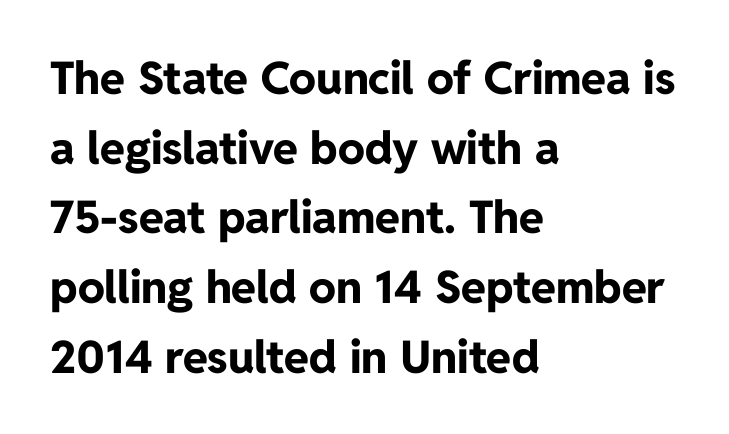
Q: Is the text bold? A: Yes.
Q: Is the text italic (slanted)? A: No, it is upright.
Q: Is the typeface a serif or a sans-serif typeface? A: Sans-serif.
Q: Is the text underlined? A: No.
Q: How is the paragraph aligned? A: Left-aligned.
Q: Is the spacing between letters normal or unusually wide? A: Normal.
Q: Is the spacing between lines tight, normal or loose? A: Normal.
Q: Width (condensed, normal, or wide)? A: Normal.
Q: Stroke contrast? A: Low.
Q: x-height? A: Medium.
Q: Monospaced? A: No.
